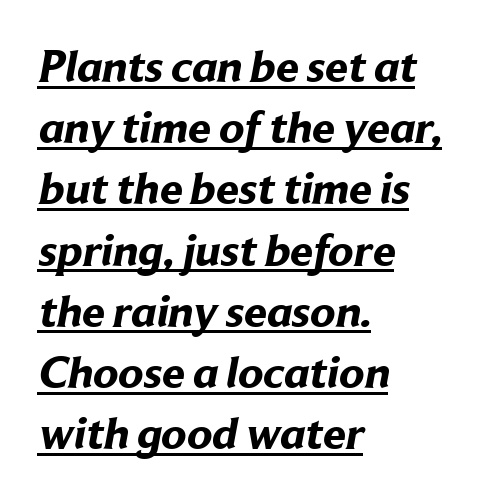
The image shows 46 px bold sans-serif type; set left-aligned, normal line spacing (1.33x), normal letter spacing, underlined; low stroke contrast and a medium x-height.
